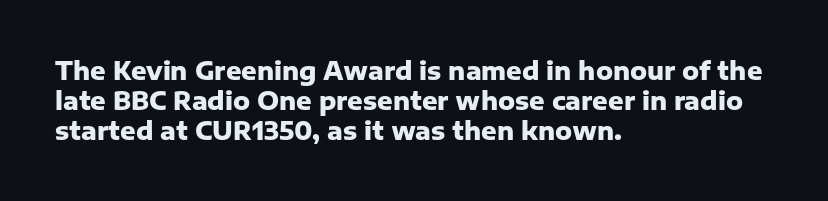
{"italic": "no", "bold": "yes", "underline": "no", "align": "left", "line_spacing": "normal", "line_spacing_ratio": 1.25, "letter_spacing": "normal", "letter_spacing_em": 0.0, "glyph_px": 24}
